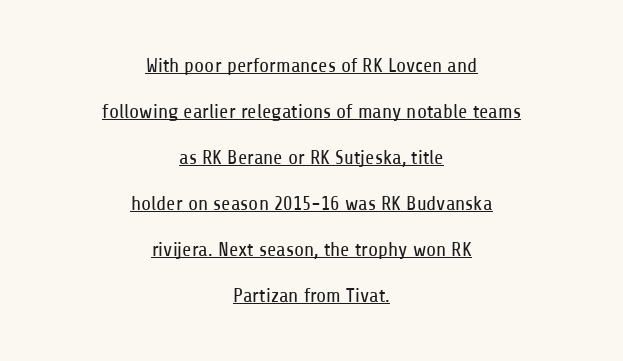
The image shows 20 px text type, upright; set centered, loose line spacing (2.3x), normal letter spacing, underlined.
